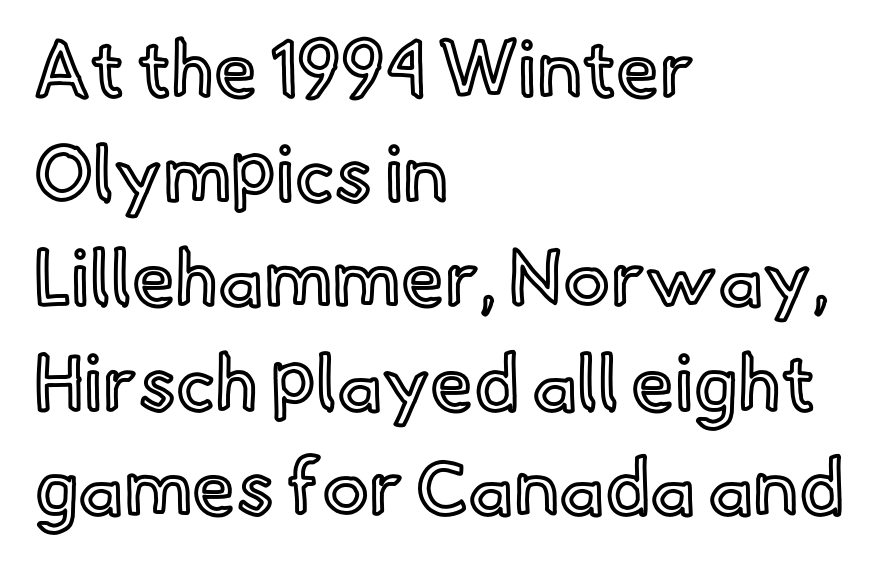
The letterforms sit shoulder to shoulder at normal distance. A roman cut, with each character standing at attention. Compared with typical paragraphs, the rows here are spaced about the same. Line beginnings align vertically; line endings do not. Is this a fixed-width face? No — the glyphs have proportional, varying widths. Any mark beneath the type? The region is blank.
